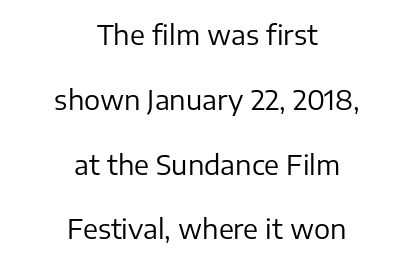
Q: Is the text bold? A: No.
Q: Is the text italic (slanted)? A: No, it is upright.
Q: Is the text underlined? A: No.
Q: How is the paragraph aligned? A: Centered.
Q: Is the spacing between letters normal or unusually wide? A: Normal.
Q: Is the spacing between lines tight, normal or loose? A: Loose.
